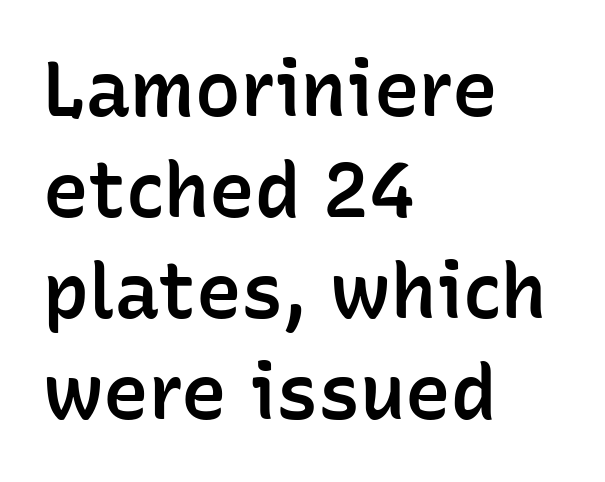
The lettering holds an erect, upright posture throughout. Think of a printed novel: that variable character pitch is what you see here. This sample uses plain, unmodified letter spacing. How heavy is the stroke? Medium-heavy — a semibold, shy of bold. Does the leading feel generous? No, just average.
